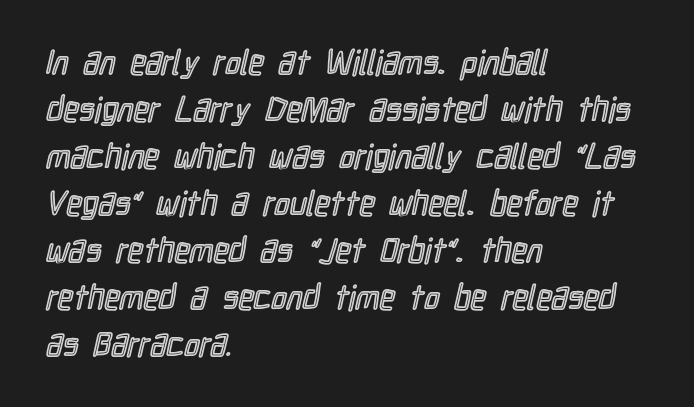
The image shows 34 px condensed type; set left-aligned, normal line spacing (1.38x), normal letter spacing, not underlined; a medium x-height.
